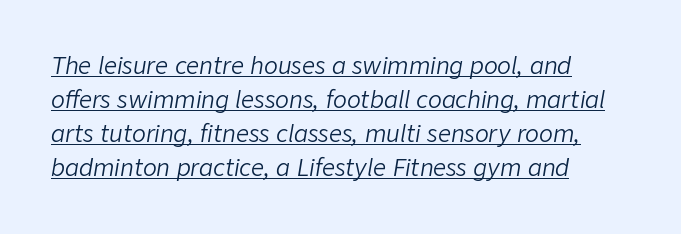
Q: Is the text bold? A: No.
Q: Is the text italic (slanted)? A: Yes, it leans right by about 9 degrees.
Q: Is the text underlined? A: Yes.
Q: How is the paragraph aligned? A: Left-aligned.
Q: Is the spacing between letters normal or unusually wide? A: Normal.
Q: Is the spacing between lines tight, normal or loose? A: Normal.
